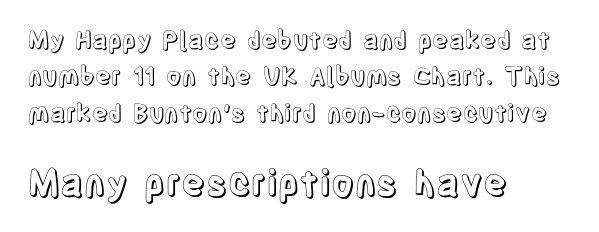
Default kerning and tracking; the words read as compact shapes. In terms of leading, this rendering sits right in the middle. The strip under each line holds only bare page. These lines were composed using upright roman letters. The emphasis by scale lands on block number two, below.
